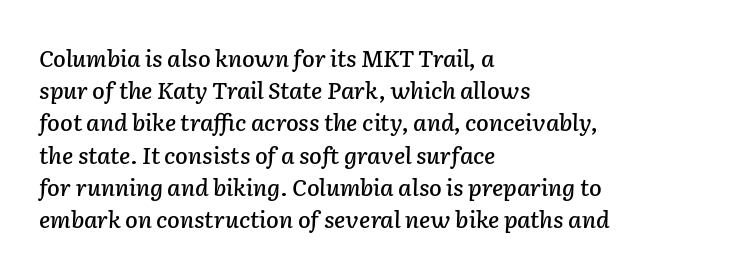
Q: Is the text italic (slanted)? A: Yes, it leans right by about 2 degrees.
Q: Is the text underlined? A: No.
Q: How is the paragraph aligned? A: Left-aligned.
Q: Is the spacing between letters normal or unusually wide? A: Normal.
Q: Is the spacing between lines tight, normal or loose? A: Normal.
